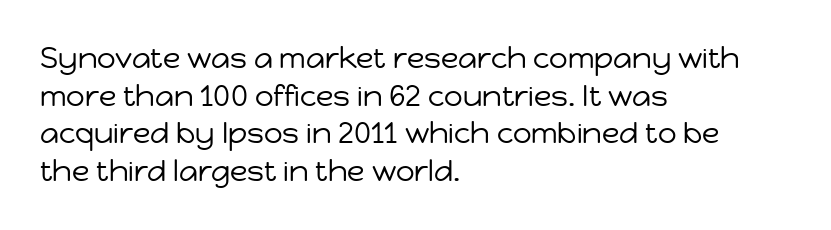
Q: Is the text bold? A: No.
Q: Is the text italic (slanted)? A: No, it is upright.
Q: Is the typeface a serif or a sans-serif typeface? A: Sans-serif.
Q: Is the text underlined? A: No.
Q: How is the paragraph aligned? A: Left-aligned.
Q: Is the spacing between letters normal or unusually wide? A: Normal.
Q: Is the spacing between lines tight, normal or loose? A: Normal.
Q: Width (condensed, normal, or wide)? A: Normal.
Q: Stroke contrast? A: Low.
Q: x-height? A: Medium.
Q: Monospaced? A: No.
